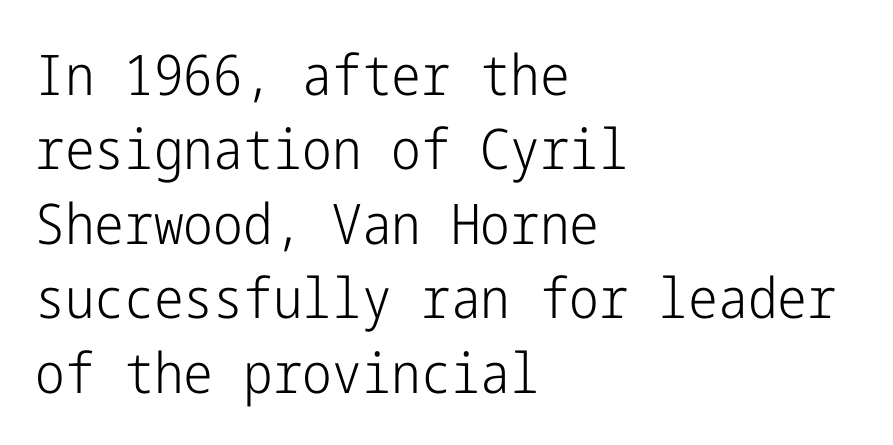
The image shows 56 px light, condensed sans-serif type, upright; set left-aligned, normal line spacing (1.33x), normal letter spacing, not underlined; low stroke contrast and a medium x-height.
